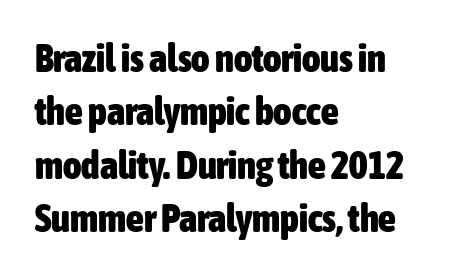
Q: Is the text bold? A: Yes.
Q: Is the text italic (slanted)? A: No, it is upright.
Q: Is the typeface a serif or a sans-serif typeface? A: Sans-serif.
Q: Is the text underlined? A: No.
Q: How is the paragraph aligned? A: Left-aligned.
Q: Is the spacing between letters normal or unusually wide? A: Normal.
Q: Is the spacing between lines tight, normal or loose? A: Normal.
Q: Width (condensed, normal, or wide)? A: Condensed.
Q: Stroke contrast? A: Low.
Q: x-height? A: Medium.
Q: Monospaced? A: No.
